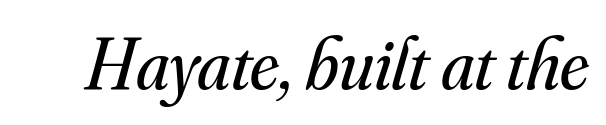
The rendering uses natural spacing where letterforms have individual widths. Compared with a typical body face, this is equally light or lighter still. The rendering applies a slant to the glyphs. There is no visible air inserted between adjacent glyphs. Old-style or modern, the face here clearly has serifs. The specimen omits any rule beneath the text block's lines.
